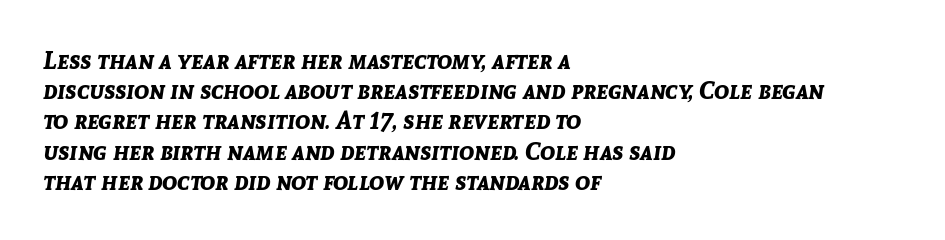
{"italic": "yes", "lean": "right", "slant_degrees": 8, "bold": "yes", "underline": "no", "align": "left", "line_spacing_ratio": 1.21, "letter_spacing": "normal", "letter_spacing_em": 0.0, "glyph_px": 25}
